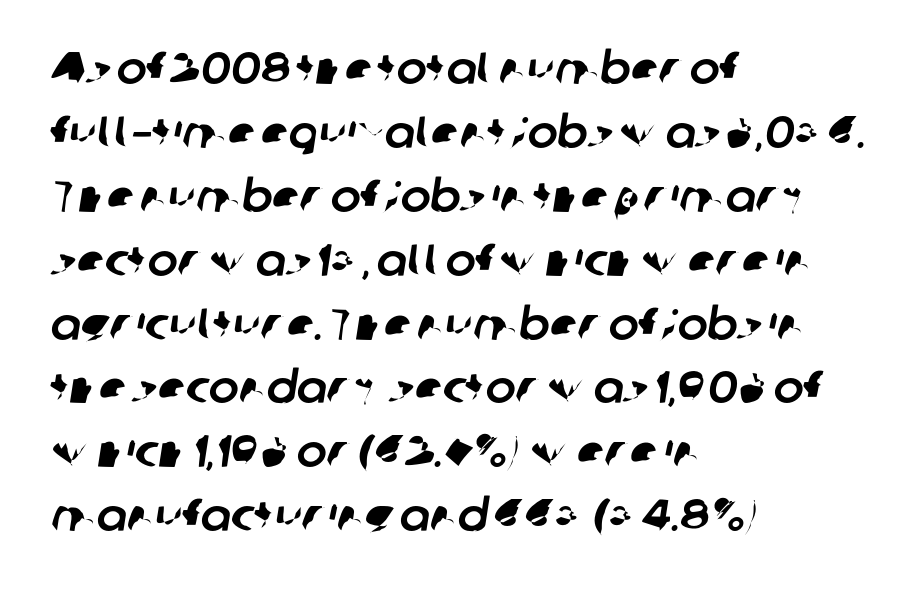
Quick note: underline off. This sample uses plain, unmodified letter spacing. A sans-serif font was chosen for this passage. Think of a printed novel: that variable character pitch is what you see here. The rendering anchors every line to the left-hand side. Horizontal bands of white between lines are of average thickness.
